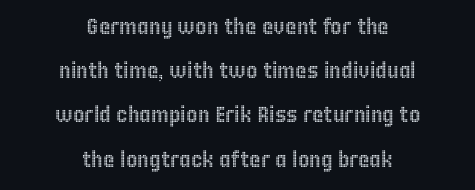
{"italic": "no", "underline": "no", "align": "center", "line_spacing": "loose", "line_spacing_ratio": 2.01, "letter_spacing": "normal", "letter_spacing_em": 0.0, "glyph_px": 22}
